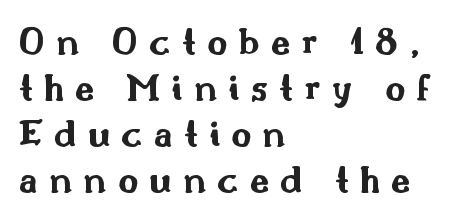
Look at the bottom of the vertical strokes: they stop flat, with no serifs. Strong, thick strokes mark this as bold type. A roman cut, with each character standing at attention. You could not count columns in this text — the font is proportionally spaced. The string is rendered with underlining switched off. Caption: multi-line text, flush left, ragged right.
